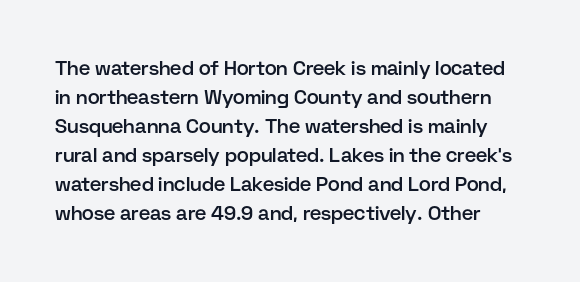
{"italic": "no", "bold": "semi", "underline": "no", "line_spacing": "normal", "line_spacing_ratio": 1.45, "letter_spacing": "normal", "letter_spacing_em": 0.0, "glyph_px": 20}
